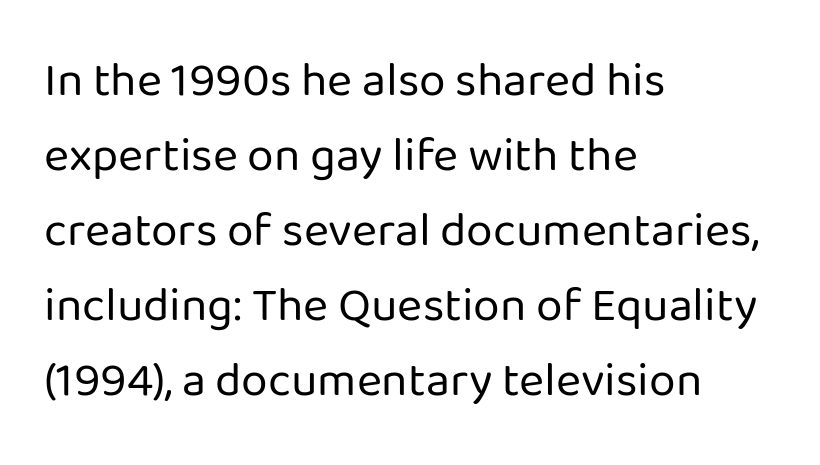
The image shows 48 px regular-weight sans-serif type, upright; set left-aligned, normal line spacing (1.56x), normal letter spacing, not underlined; low stroke contrast and a medium x-height.
